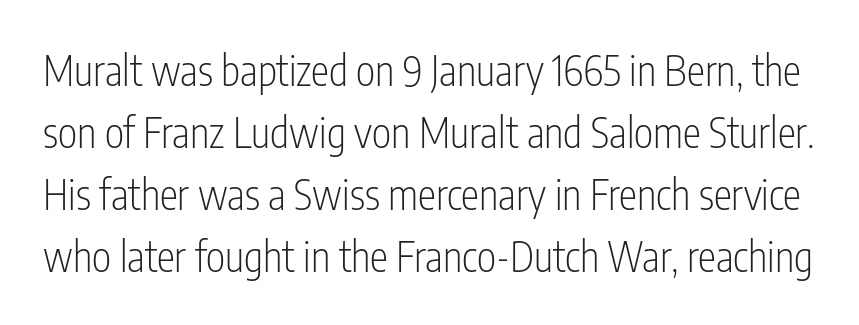
{"serif": "no", "italic": "no", "bold": "no", "weight": "light", "width": "condensed", "stroke_contrast": "low", "x_height": "medium", "monospaced": "no", "underline": "no", "line_spacing": "normal", "line_spacing_ratio": 1.51, "letter_spacing": "normal", "letter_spacing_em": 0.0, "glyph_px": 41}
